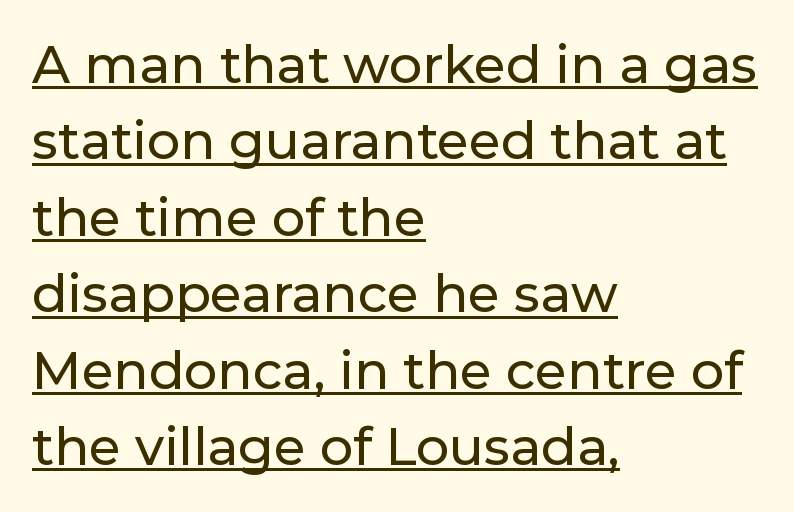
Italic: no, the glyphs are upright roman. Is there an underline? Yes — a line sits under the letters. These lines stack with their left ends in a neat column. Caption: standard tracking, unaltered. This sample uses a sans-serif face. The face used here is proportionally spaced, like ordinary book or web type.
